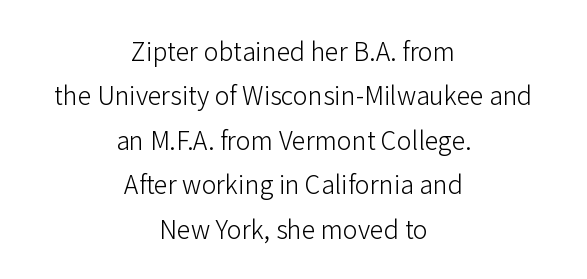
This is not heavy type; no bold has been used. The words here are not underlined. These lines were composed using upright roman letters. What stands out about the letter spacing? Nothing — it is the standard amount. Typeset on center — no edge is straight.
